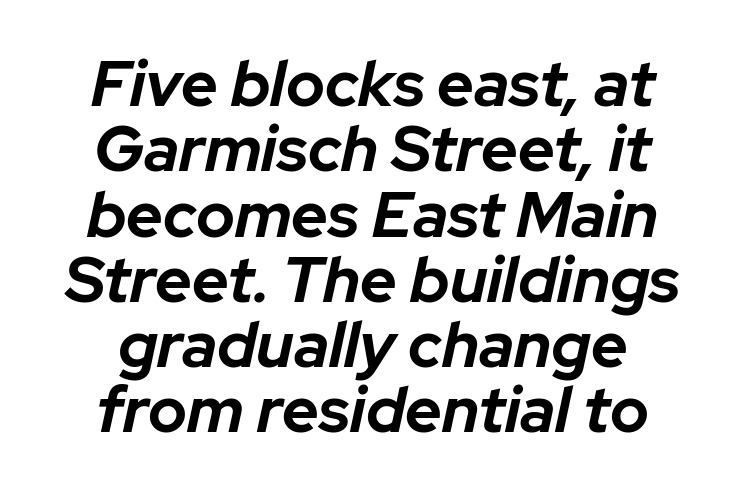
Q: Is the text bold? A: Yes.
Q: Is the text italic (slanted)? A: Yes, it leans right by about 12 degrees.
Q: Is the text underlined? A: No.
Q: How is the paragraph aligned? A: Centered.
Q: Is the spacing between letters normal or unusually wide? A: Normal.
Q: Is the spacing between lines tight, normal or loose? A: Tight.
Q: Width (condensed, normal, or wide)? A: Normal.
Q: Stroke contrast? A: Low.
Q: x-height? A: Medium.
Q: Monospaced? A: No.
